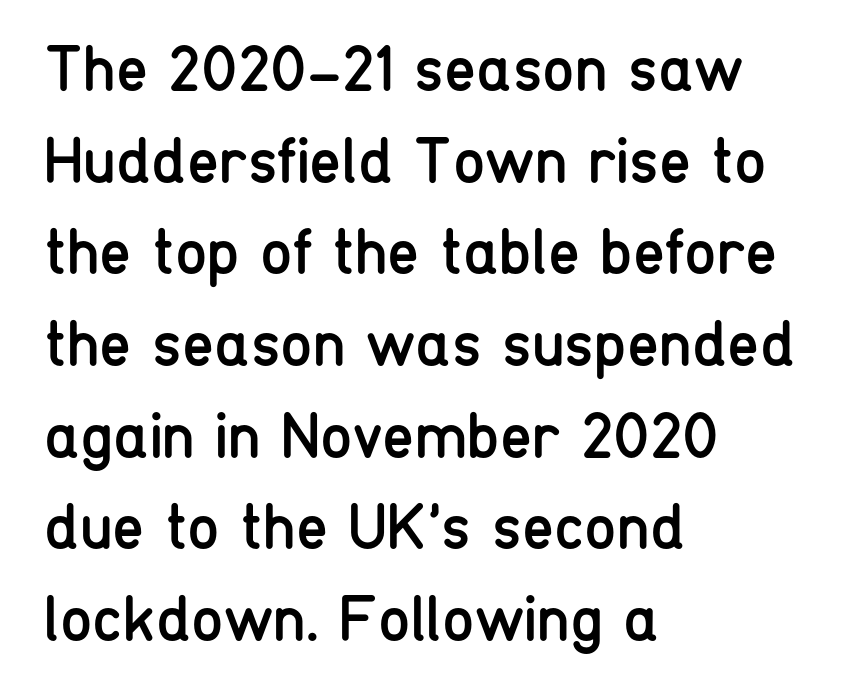
Q: Is the text bold? A: No.
Q: Is the text italic (slanted)? A: No, it is upright.
Q: Is the typeface a serif or a sans-serif typeface? A: Sans-serif.
Q: Is the text underlined? A: No.
Q: How is the paragraph aligned? A: Left-aligned.
Q: Is the spacing between letters normal or unusually wide? A: Normal.
Q: Is the spacing between lines tight, normal or loose? A: Normal.
Q: Width (condensed, normal, or wide)? A: Condensed.
Q: Stroke contrast? A: Low.
Q: x-height? A: Medium.
Q: Monospaced? A: No.
